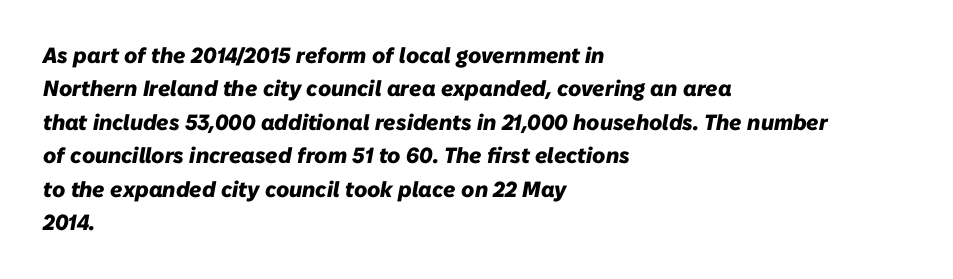
The image shows 22 px bold type, italic (leaning right); set left-aligned, normal line spacing (1.52x), normal letter spacing, not underlined.
